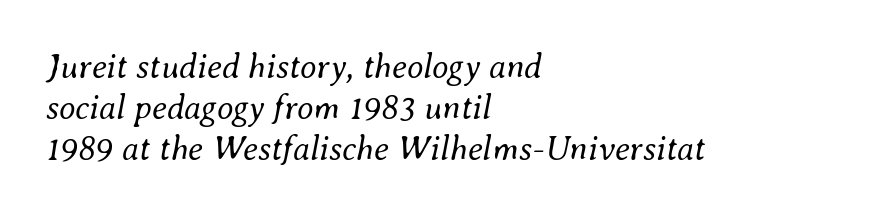
Q: Is the text bold? A: No.
Q: Is the text italic (slanted)? A: Yes, it leans right by about 8 degrees.
Q: Is the text underlined? A: No.
Q: How is the paragraph aligned? A: Left-aligned.
Q: Is the spacing between letters normal or unusually wide? A: Normal.
Q: Width (condensed, normal, or wide)? A: Normal.
Q: Stroke contrast? A: Medium.
Q: x-height? A: Small.
Q: Monospaced? A: No.
